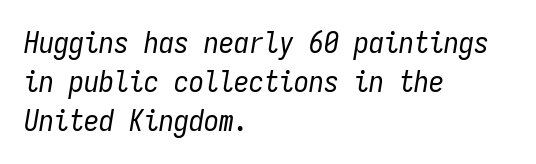
The image shows 30 px regular-weight, condensed type, italic (leaning right), monospaced; set left-aligned, normal line spacing (1.3x), normal letter spacing, not underlined; low stroke contrast and a medium x-height.
